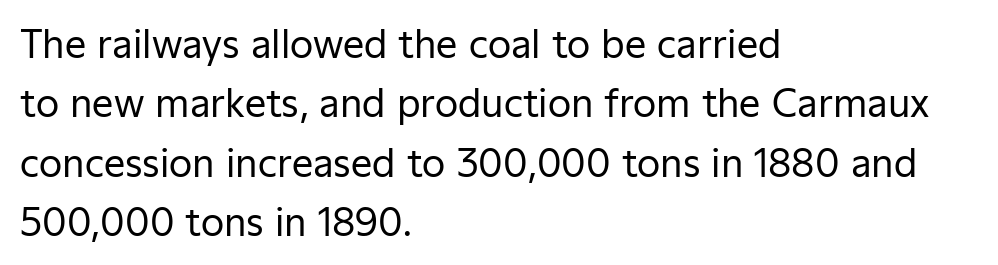
The image shows 38 px regular-weight sans-serif type, upright; set left-aligned, normal line spacing (1.56x), normal letter spacing, not underlined; low stroke contrast and a medium x-height.
